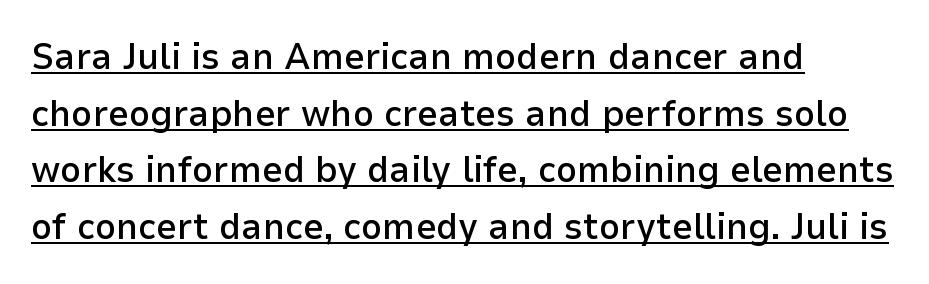
Q: Is the text bold? A: Semi-bold.
Q: Is the text italic (slanted)? A: No, it is upright.
Q: Is the typeface a serif or a sans-serif typeface? A: Sans-serif.
Q: Is the text underlined? A: Yes.
Q: How is the paragraph aligned? A: Left-aligned.
Q: Is the spacing between letters normal or unusually wide? A: Normal.
Q: Is the spacing between lines tight, normal or loose? A: Normal.
Q: Width (condensed, normal, or wide)? A: Normal.
Q: Stroke contrast? A: Low.
Q: x-height? A: Medium.
Q: Monospaced? A: No.
